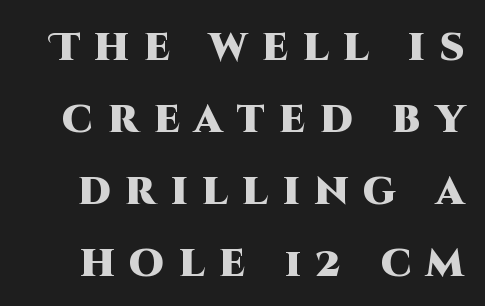
{"serif": "no", "italic": "no", "bold": "yes", "weight": "heavy", "width": "normal", "stroke_contrast": "high", "x_height": "large", "monospaced": "no", "underline": "no", "line_spacing_ratio": 1.85, "letter_spacing": "wide", "letter_spacing_em": 0.38, "glyph_px": 39}
